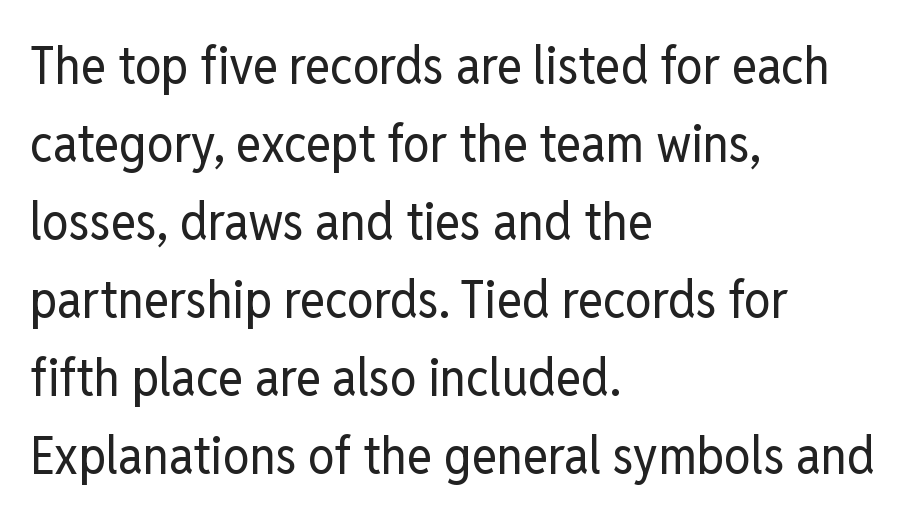
The image shows 53 px regular-weight, condensed sans-serif type, upright; set left-aligned, normal line spacing (1.47x), normal letter spacing, not underlined; low stroke contrast and a medium x-height.
